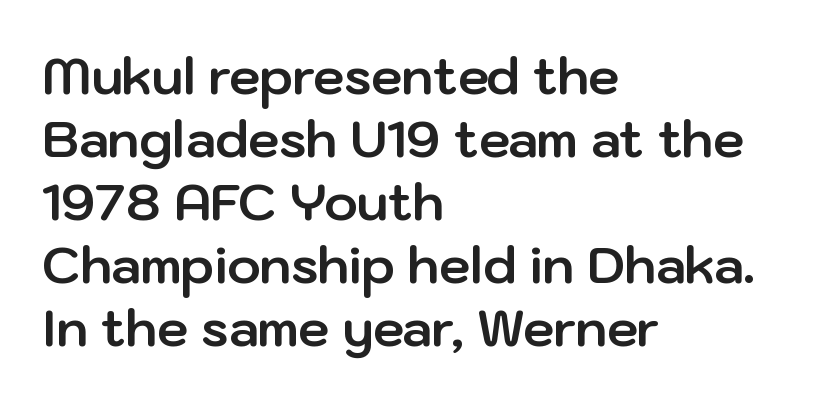
The image shows 50 px bold sans-serif type, upright; set left-aligned, normal line spacing (1.26x), normal letter spacing, not underlined; low stroke contrast and a medium x-height.
